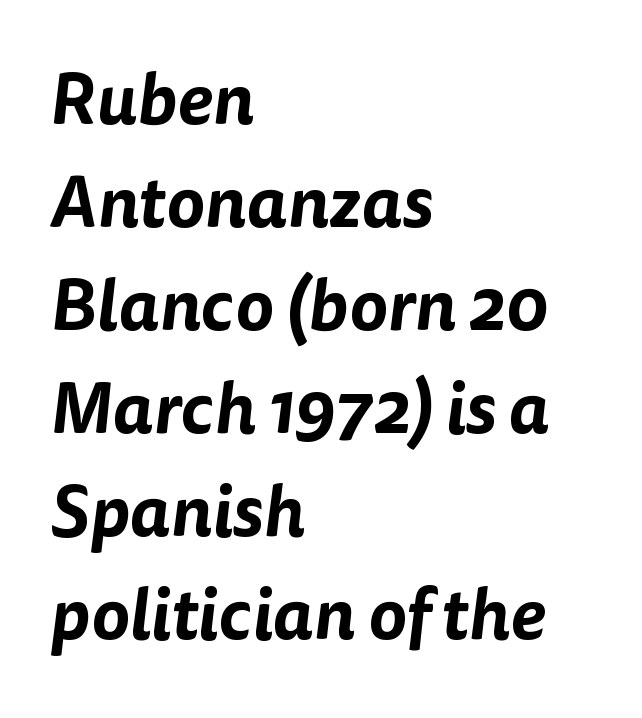
The image shows 72 px sans-serif type; set left-aligned, normal line spacing (1.43x), normal letter spacing, not underlined; low stroke contrast and a medium x-height.
